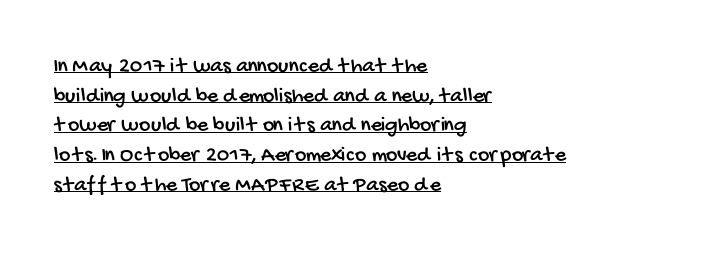
Q: Is the text underlined? A: Yes.
Q: How is the paragraph aligned? A: Left-aligned.
Q: Is the spacing between letters normal or unusually wide? A: Normal.
Q: Is the spacing between lines tight, normal or loose? A: Normal.
